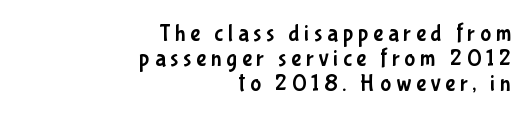
Q: Is the text italic (slanted)? A: No, it is upright.
Q: Is the text underlined? A: No.
Q: How is the paragraph aligned? A: Right-aligned.
Q: Is the spacing between letters normal or unusually wide? A: Unusually wide.
Q: Is the spacing between lines tight, normal or loose? A: Tight.
